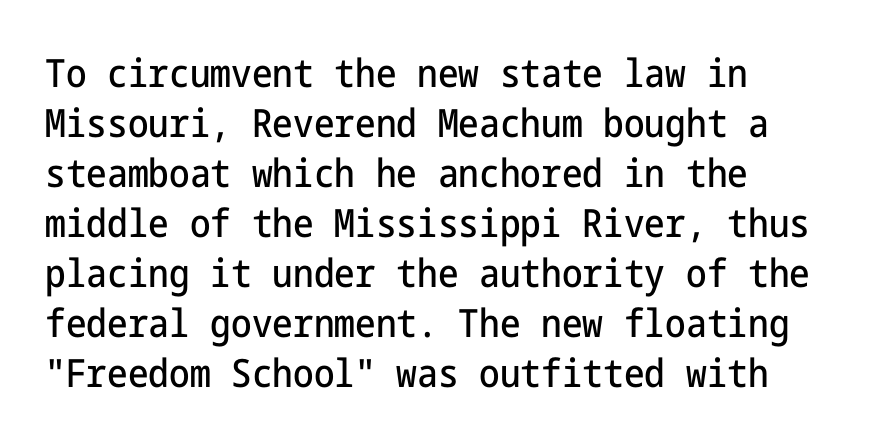
Q: Is the text italic (slanted)? A: No, it is upright.
Q: Is the typeface a serif or a sans-serif typeface? A: Sans-serif.
Q: Is the text underlined? A: No.
Q: How is the paragraph aligned? A: Left-aligned.
Q: Is the spacing between letters normal or unusually wide? A: Normal.
Q: Is the spacing between lines tight, normal or loose? A: Normal.
Q: Width (condensed, normal, or wide)? A: Condensed.
Q: Stroke contrast? A: Low.
Q: x-height? A: Medium.
